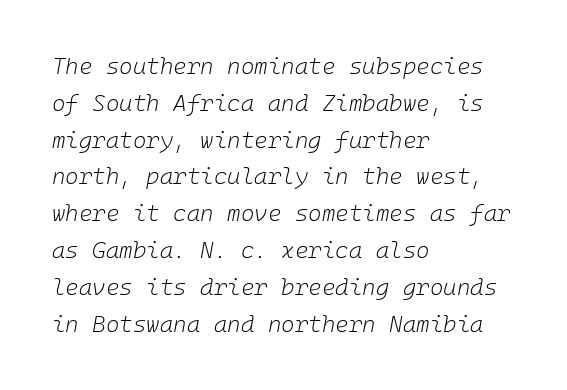
Q: Is the text bold? A: No.
Q: Is the text italic (slanted)? A: Yes, it leans right by about 10 degrees.
Q: Is the text underlined? A: No.
Q: How is the paragraph aligned? A: Left-aligned.
Q: Is the spacing between letters normal or unusually wide? A: Normal.
Q: Is the spacing between lines tight, normal or loose? A: Normal.
